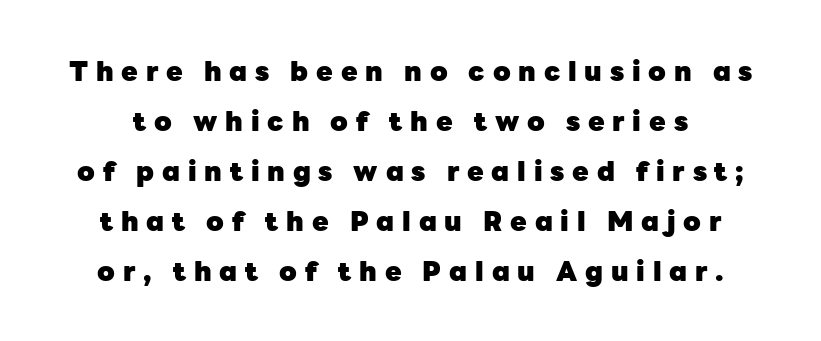
Nobody drew a line under any word here. The passage shown has open, widely tracked lettering throughout. It's the straight-up-and-down kind of type. Heavy-handed strokes throughout: this text is bold.
